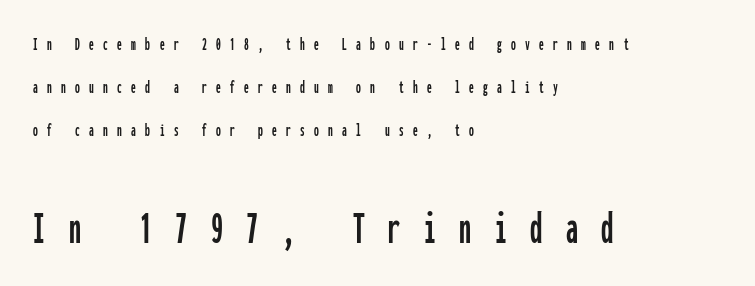
{"serif": "no", "italic": "no", "width": "condensed", "stroke_contrast": "low", "x_height": "medium", "monospaced": "yes", "underline": "no", "align": "left", "line_spacing": "loose", "line_spacing_ratio": 2.27, "letter_spacing": "wide", "letter_spacing_em": 0.49, "larger_block": "second", "size_ratio": 2.53, "glyph_px": 48}
